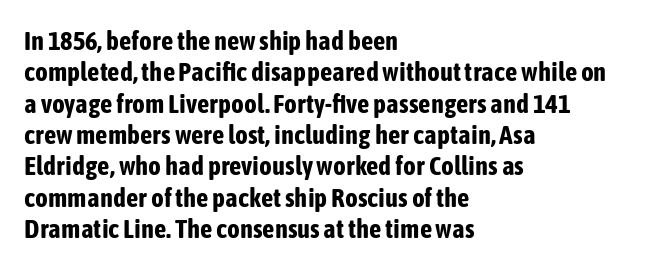
The image shows 27 px bold type, upright; set left-aligned, line spacing 1.16x, normal letter spacing, not underlined.
